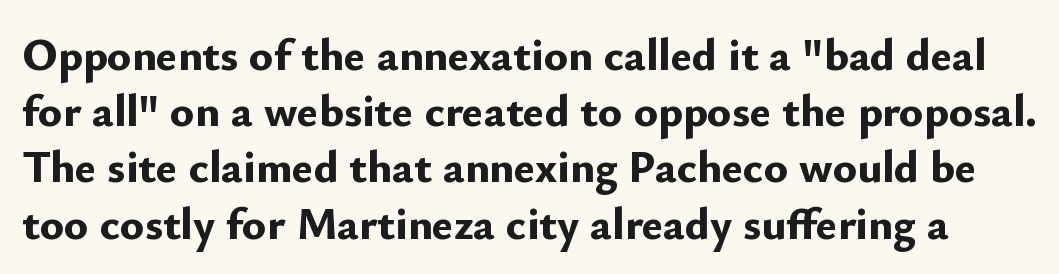
The image shows 45 px bold sans-serif type, upright; set normal line spacing (1.25x), normal letter spacing, not underlined; low stroke contrast and a small x-height.
